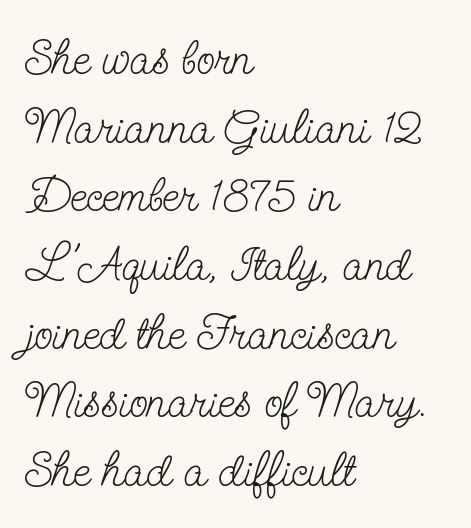
Q: Is the text bold? A: No.
Q: Is the text italic (slanted)? A: Yes.
Q: Is the typeface a serif or a sans-serif typeface? A: Serif.
Q: Is the text underlined? A: No.
Q: How is the paragraph aligned? A: Left-aligned.
Q: Is the spacing between letters normal or unusually wide? A: Normal.
Q: Is the spacing between lines tight, normal or loose? A: Normal.
Q: Width (condensed, normal, or wide)? A: Condensed.
Q: Stroke contrast? A: Low.
Q: x-height? A: Small.
Q: Monospaced? A: No.
